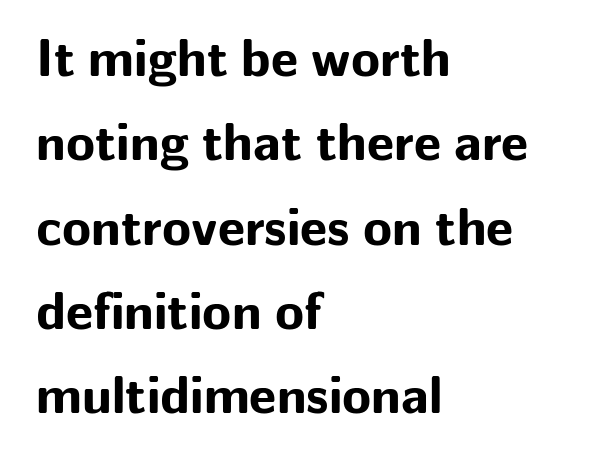
Compared with a centered layout, this one pins lines to the left instead. Rendered with straight, roman letterforms. The face used here is proportionally spaced, like ordinary book or web type. Does extra space separate the letters? No, they use regular spacing. Rule under the text: the space is simply empty.
